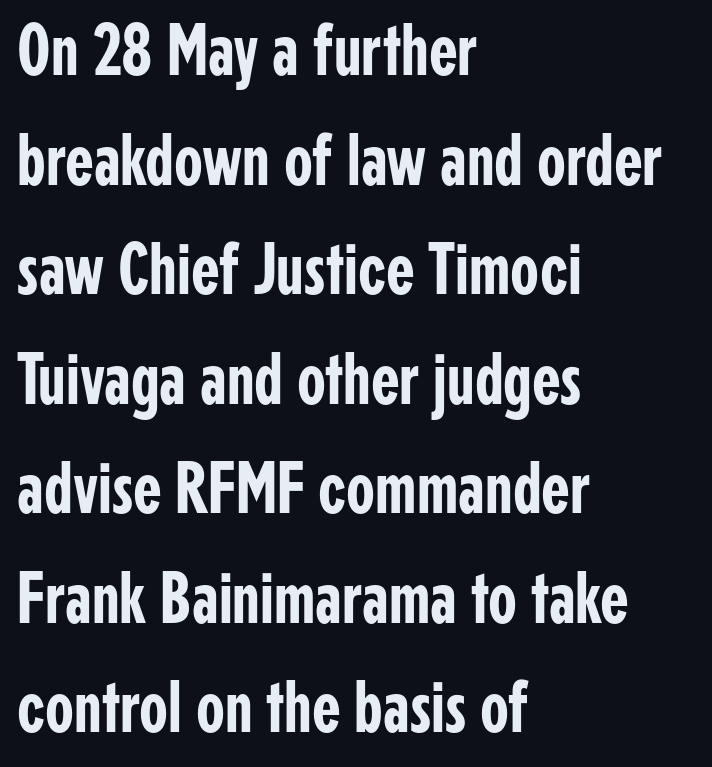
The image shows 74 px condensed sans-serif type, upright; set left-aligned, normal line spacing (1.48x), normal letter spacing, not underlined; low stroke contrast and a medium x-height.
